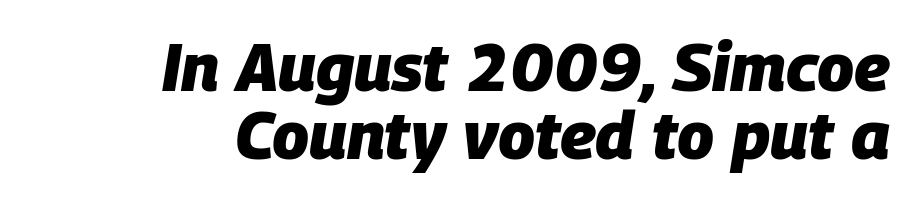
The image shows 67 px heavy type, italic (leaning right); set right-aligned, tight line spacing (1.01x), normal letter spacing, not underlined; low stroke contrast and a large x-height.
